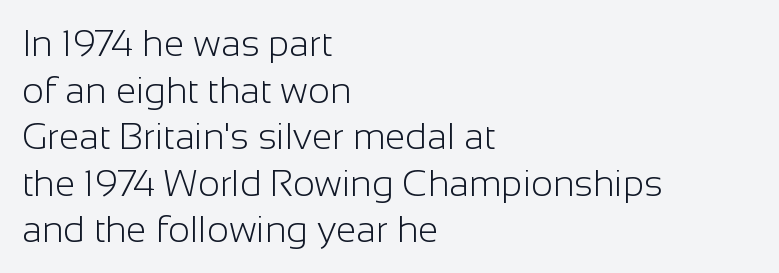
Q: Is the text bold? A: No.
Q: Is the text italic (slanted)? A: No, it is upright.
Q: Is the typeface a serif or a sans-serif typeface? A: Sans-serif.
Q: Is the text underlined? A: No.
Q: How is the paragraph aligned? A: Left-aligned.
Q: Is the spacing between letters normal or unusually wide? A: Normal.
Q: Is the spacing between lines tight, normal or loose? A: Normal.
Q: Width (condensed, normal, or wide)? A: Normal.
Q: Stroke contrast? A: Low.
Q: x-height? A: Medium.
Q: Monospaced? A: No.
